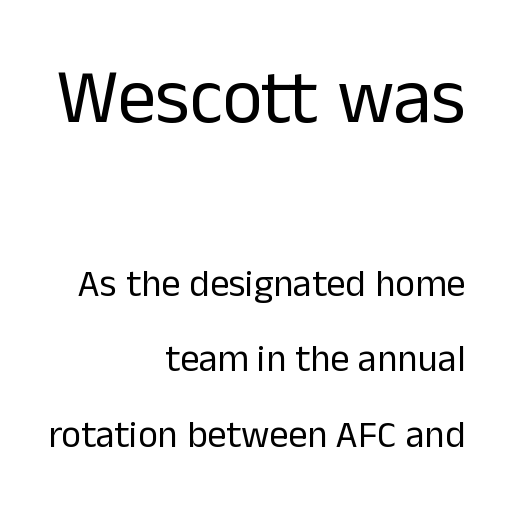
{"serif": "no", "italic": "no", "bold": "no", "weight": "regular", "width": "normal", "stroke_contrast": "low", "x_height": "medium", "monospaced": "no", "underline": "no", "align": "right", "line_spacing": "loose", "line_spacing_ratio": 1.98, "letter_spacing": "normal", "letter_spacing_em": 0.0, "larger_block": "first", "size_ratio": 2.03, "glyph_px": 77}
